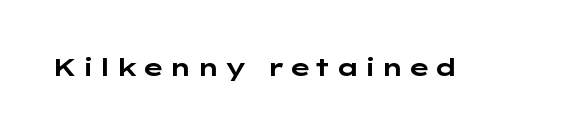
Q: Is the text bold? A: Yes.
Q: Is the text italic (slanted)? A: No, it is upright.
Q: Is the text underlined? A: No.
